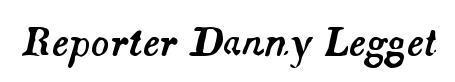
Do the characters align in a grid? No, the font is proportional. Check the space under the baseline: it is left empty. The typography opts for an oblique posture over an upright one. Does extra space separate the letters? No, they use regular spacing.
